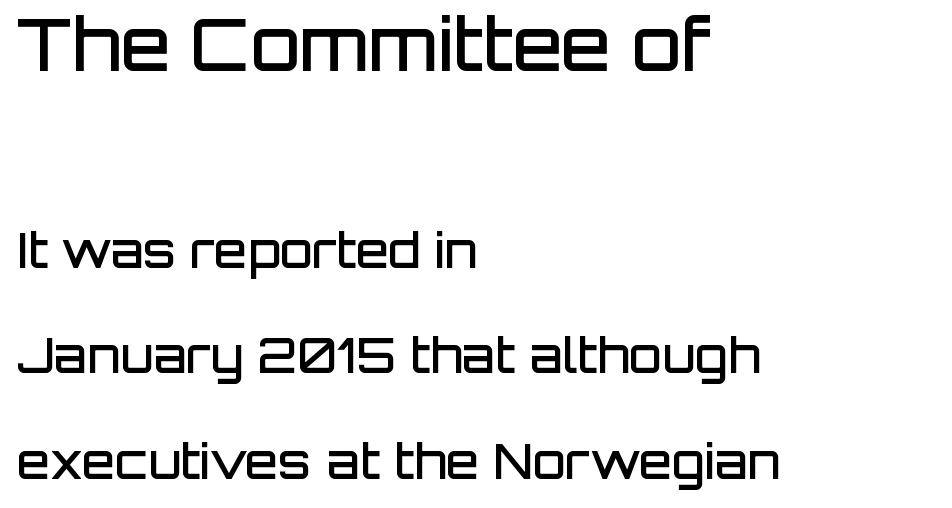
You could fit nearly another row in the gap between these rows. Descender tails drop into unmarked territory. Where is the straight margin? On the left. A fair bit of extra ink — the face is semibold, not bold. Note: larger setting up top, smaller setting below. The axis of the letterforms is exactly vertical.
